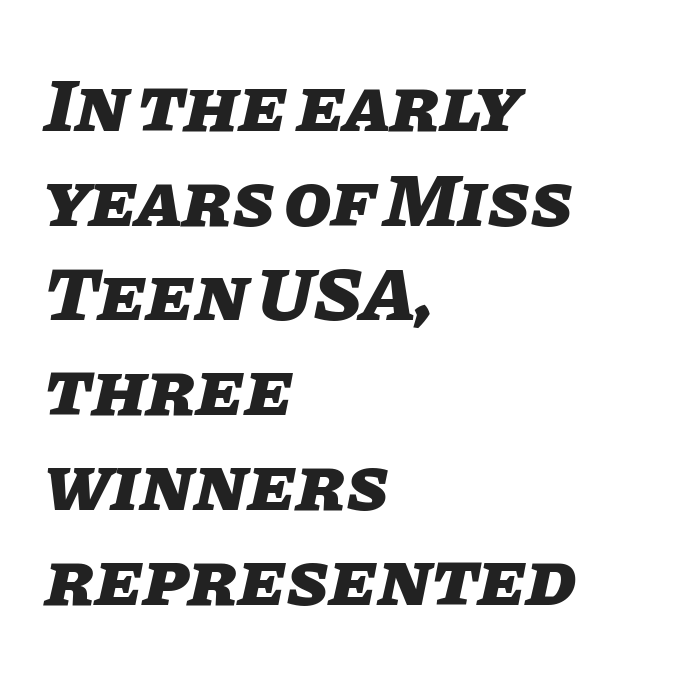
The image shows 77 px heavy type, italic (leaning right); set left-aligned, line spacing 1.23x, normal letter spacing, not underlined; low stroke contrast and a large x-height.
